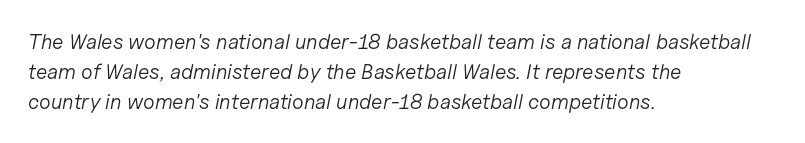
{"italic": "yes", "lean": "right", "slant_degrees": 11, "bold": "no", "underline": "no", "align": "left", "line_spacing": "normal", "line_spacing_ratio": 1.43, "letter_spacing": "normal", "letter_spacing_em": 0.0, "glyph_px": 21}
